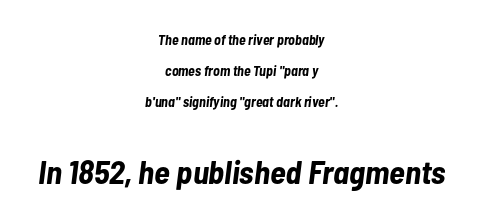
Typographic density is high because the face is bold. Spacing verdict: proportional, widths tailored to each character. The specimen reads as italic at a glance. Visually, the bottom section dominates because its glyphs are scaled up.
